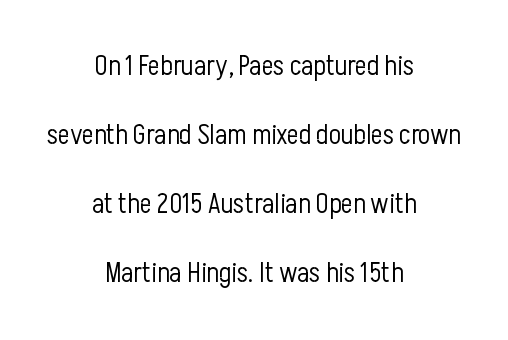
Q: Is the text bold? A: No.
Q: Is the text italic (slanted)? A: No, it is upright.
Q: Is the typeface a serif or a sans-serif typeface? A: Sans-serif.
Q: Is the text underlined? A: No.
Q: How is the paragraph aligned? A: Centered.
Q: Is the spacing between letters normal or unusually wide? A: Normal.
Q: Is the spacing between lines tight, normal or loose? A: Loose.
Q: Width (condensed, normal, or wide)? A: Condensed.
Q: Stroke contrast? A: Low.
Q: x-height? A: Medium.
Q: Monospaced? A: No.
